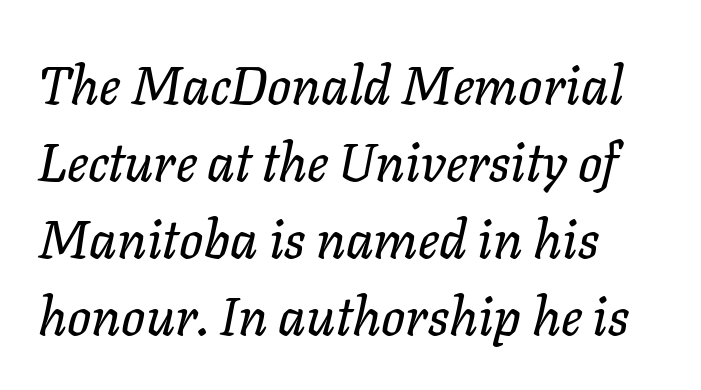
{"italic": "yes", "lean": "right", "slant_degrees": 11, "width": "normal", "stroke_contrast": "low", "x_height": "medium", "monospaced": "no", "underline": "no", "align": "left", "line_spacing": "normal", "line_spacing_ratio": 1.45, "letter_spacing": "normal", "letter_spacing_em": 0.0, "glyph_px": 53}
